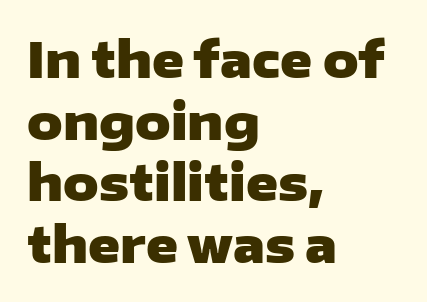
{"serif": "no", "italic": "no", "bold": "yes", "weight": "heavy", "width": "wide", "stroke_contrast": "low", "x_height": "medium", "monospaced": "no", "underline": "no", "align": "left", "line_spacing": "normal", "line_spacing_ratio": 1.26, "letter_spacing": "normal", "letter_spacing_em": 0.0, "glyph_px": 49}
